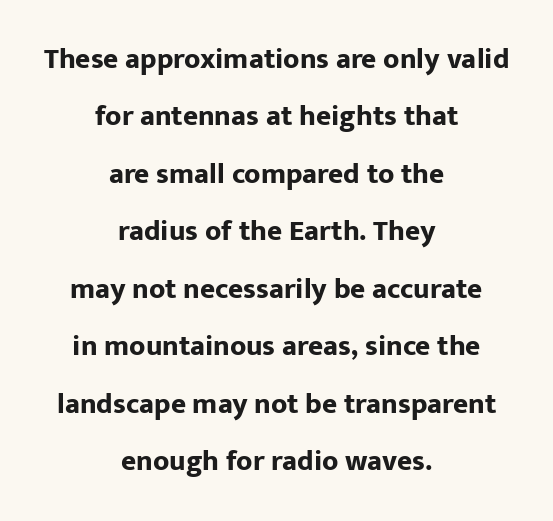
The image shows 29 px bold sans-serif type, upright; set centered, loose line spacing (1.98x), normal letter spacing, not underlined; low stroke contrast and a medium x-height.
